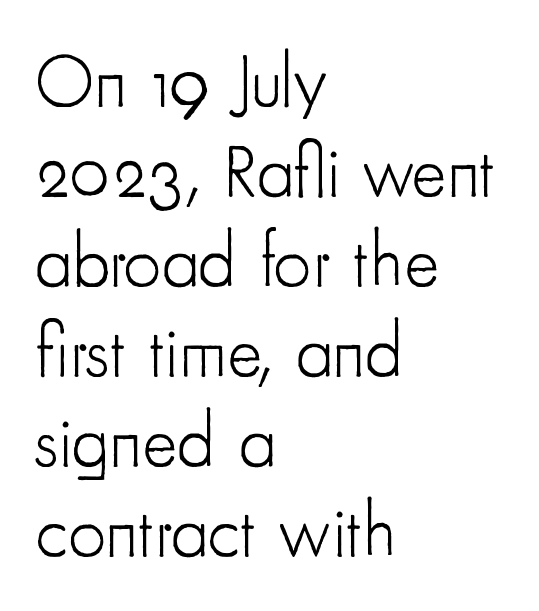
Caption: multi-line text, flush left, ragged right. The face used here is proportionally spaced, like ordinary book or web type. Ordinary non-slanted type is in use. Honestly, the letter spacing is just normal — you wouldn't notice it.
